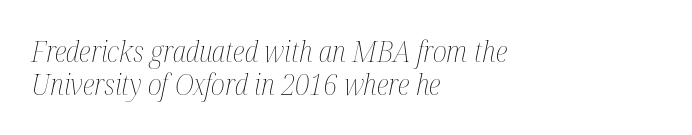
Typeset ragged right — the left edge is the straight one. A quiet, ordinary-to-light weight characterises the typeface. Summary of vertical rhythm: compact, with narrow interline spacing. Emphasis-style slanted type is in use.
